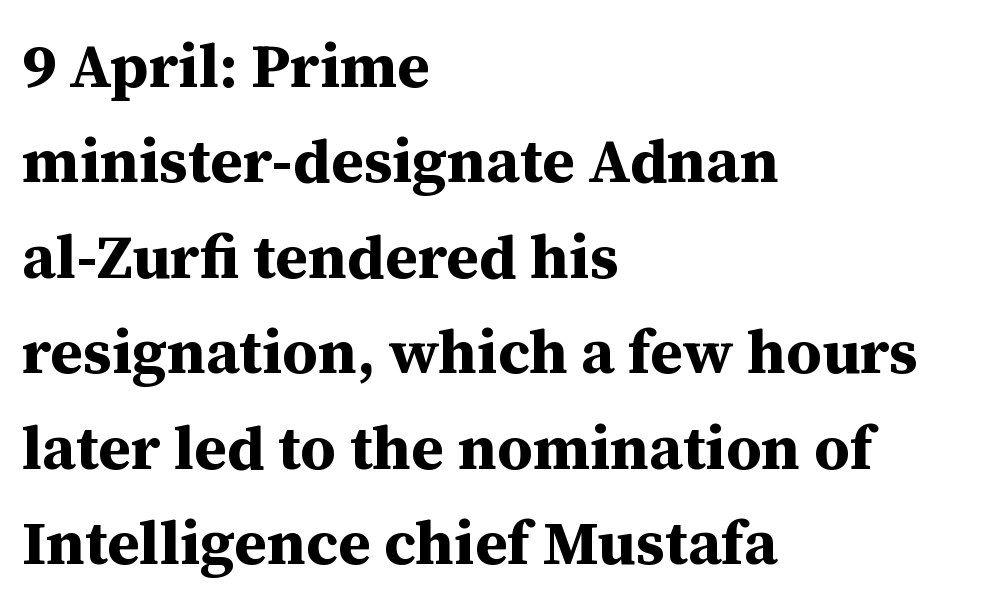
{"serif": "yes", "italic": "no", "bold": "yes", "weight": "bold", "width": "normal", "stroke_contrast": "medium", "x_height": "medium", "monospaced": "no", "underline": "no", "align": "left", "line_spacing": "normal", "line_spacing_ratio": 1.54, "letter_spacing": "normal", "letter_spacing_em": 0.0, "glyph_px": 62}
